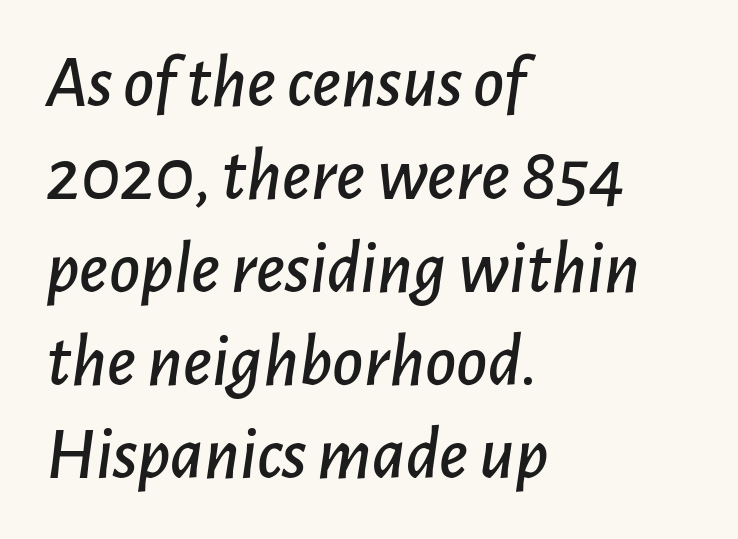
{"italic": "yes", "lean": "right", "slant_degrees": 7, "width": "normal", "stroke_contrast": "low", "x_height": "medium", "monospaced": "no", "underline": "no", "align": "left", "line_spacing_ratio": 1.24, "letter_spacing": "normal", "letter_spacing_em": 0.0, "glyph_px": 75}
